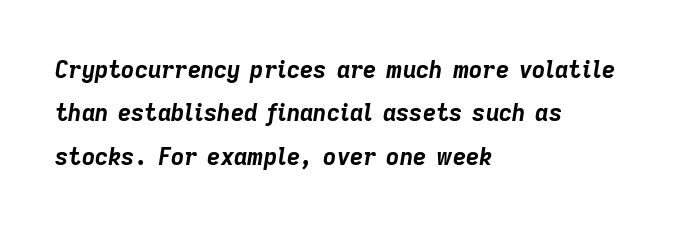
Q: Is the text bold? A: Yes.
Q: Is the text italic (slanted)? A: Yes, it leans right by about 9 degrees.
Q: Is the text underlined? A: No.
Q: How is the paragraph aligned? A: Left-aligned.
Q: Is the spacing between letters normal or unusually wide? A: Normal.
